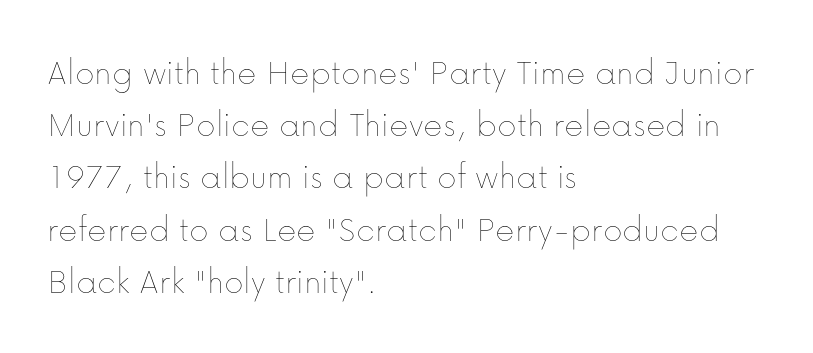
The characters are drawn with everyday or finer stroke widths. Compared with typical paragraphs, the rows here are spaced about the same. Left-aligned paragraph, ragged on the right. Posture: upright roman. These lines are rendered in a variable-pitch font.
